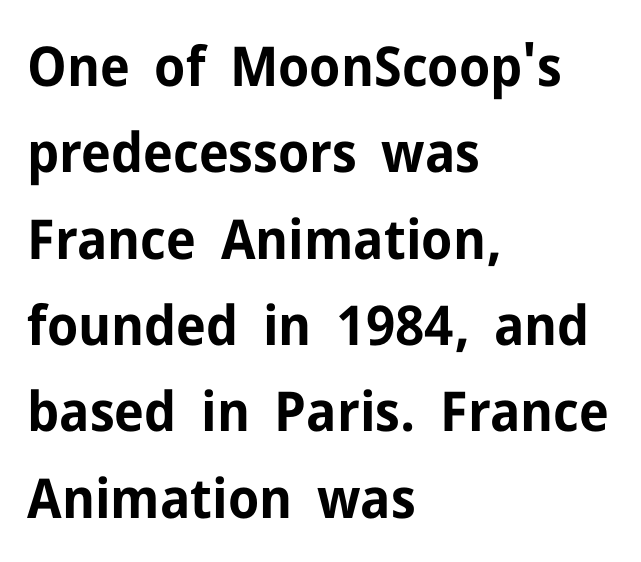
{"serif": "no", "italic": "no", "bold": "yes", "weight": "bold", "width": "normal", "stroke_contrast": "low", "x_height": "medium", "monospaced": "no", "underline": "no", "align": "left", "line_spacing": "normal", "line_spacing_ratio": 1.57, "letter_spacing": "normal", "letter_spacing_em": 0.0, "glyph_px": 55}
